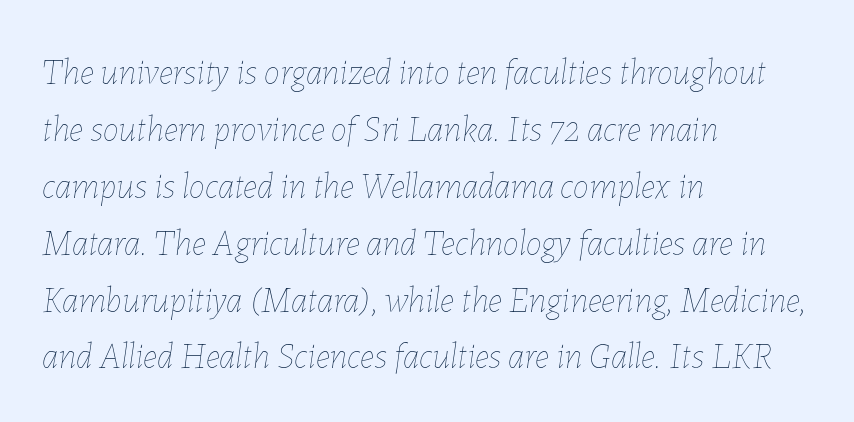
Q: Is the text bold? A: No.
Q: Is the text italic (slanted)? A: Yes, it leans right by about 7 degrees.
Q: Is the text underlined? A: No.
Q: How is the paragraph aligned? A: Left-aligned.
Q: Is the spacing between letters normal or unusually wide? A: Normal.
Q: Is the spacing between lines tight, normal or loose? A: Normal.
Q: Width (condensed, normal, or wide)? A: Normal.
Q: Stroke contrast? A: Low.
Q: x-height? A: Medium.
Q: Monospaced? A: No.
